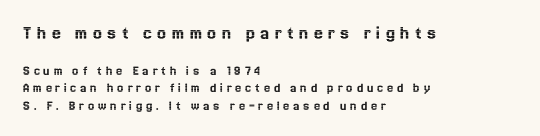
{"italic": "no", "underline": "no", "align": "left", "line_spacing_ratio": 1.22, "letter_spacing": "wide", "letter_spacing_em": 0.26, "larger_block": "first", "size_ratio": 1.43, "glyph_px": 20}
